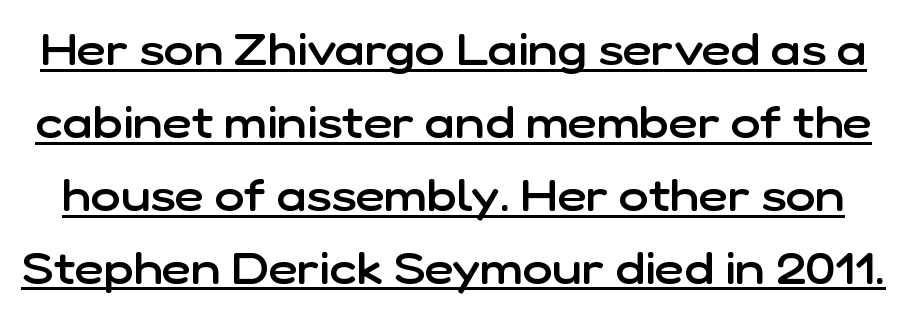
{"serif": "no", "italic": "no", "bold": "semi", "weight": "semibold", "width": "normal", "stroke_contrast": "low", "x_height": "medium", "monospaced": "no", "underline": "yes", "line_spacing": "normal", "line_spacing_ratio": 1.62, "letter_spacing": "normal", "letter_spacing_em": 0.0, "glyph_px": 45}
